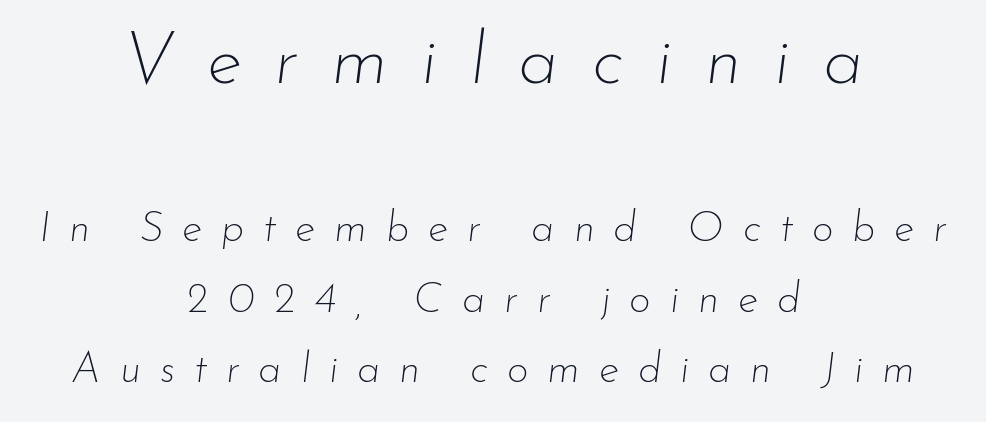
Descenders hang freely into open space. Spacing verdict: proportional, widths tailored to each character. Visually the block forms a symmetrical silhouette, jagged on both flanks. Short note: letters widely spaced.
